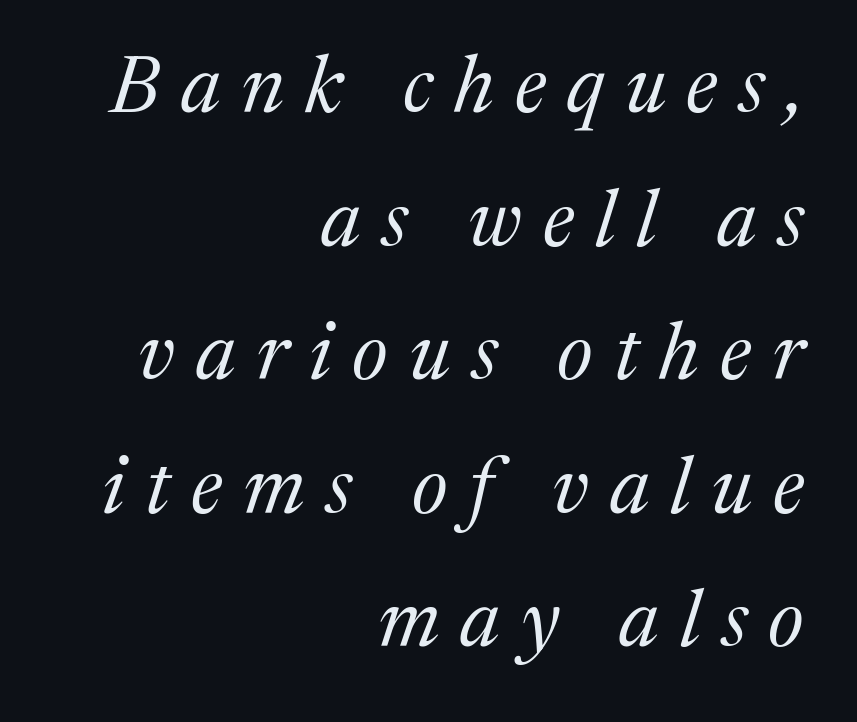
{"serif": "yes", "italic": "yes", "lean": "right", "slant_degrees": 17, "bold": "no", "weight": "regular", "width": "normal", "stroke_contrast": "medium", "x_height": "medium", "monospaced": "no", "underline": "no", "align": "right", "line_spacing": "normal", "line_spacing_ratio": 1.67, "letter_spacing": "wide", "letter_spacing_em": 0.26, "glyph_px": 80}
